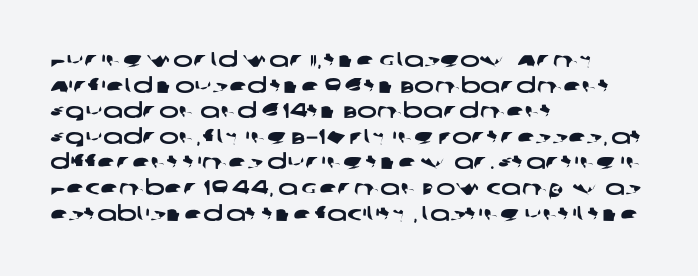
Q: Is the text underlined? A: No.
Q: How is the paragraph aligned? A: Left-aligned.
Q: Is the spacing between letters normal or unusually wide? A: Normal.
